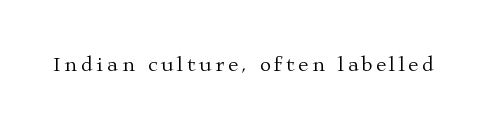
Q: Is the text bold? A: No.
Q: Is the text italic (slanted)? A: No, it is upright.
Q: Is the text underlined? A: No.
